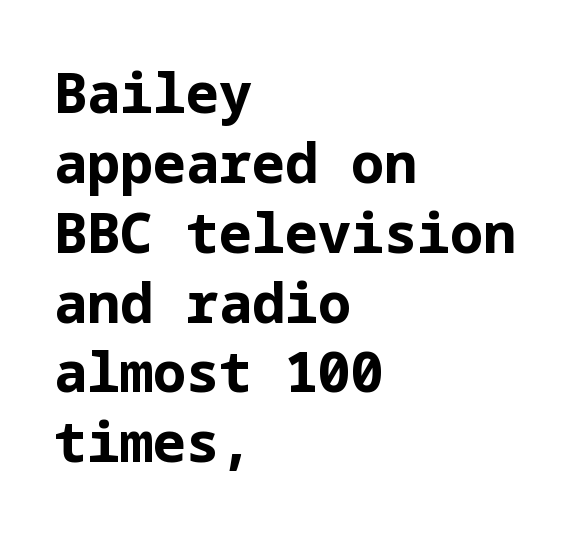
The image shows 55 px bold sans-serif type, upright; set left-aligned, normal line spacing (1.27x), normal letter spacing, not underlined; low stroke contrast and a medium x-height.
